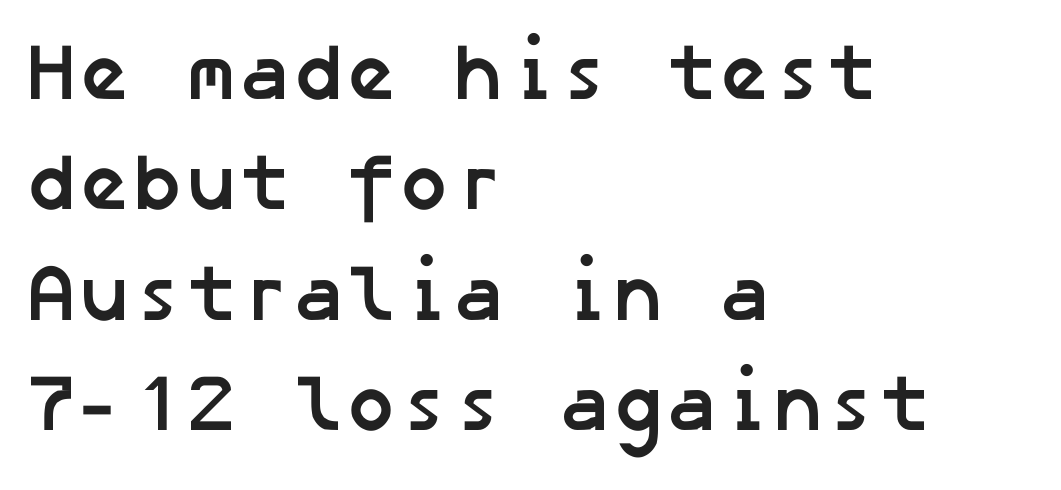
Q: Is the text bold? A: Yes.
Q: Is the typeface a serif or a sans-serif typeface? A: Sans-serif.
Q: Is the text underlined? A: No.
Q: How is the paragraph aligned? A: Left-aligned.
Q: Is the spacing between letters normal or unusually wide? A: Normal.
Q: Is the spacing between lines tight, normal or loose? A: Normal.
Q: Width (condensed, normal, or wide)? A: Normal.
Q: Stroke contrast? A: Low.
Q: x-height? A: Medium.
